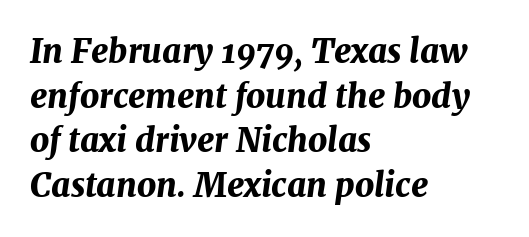
The letterforms sit shoulder to shoulder at normal distance. The axis of the letterforms is tilted away from vertical. Beneath every word, the page is bare. Is the block centered? No — it sits flush against the left margin. Weight: bold.
